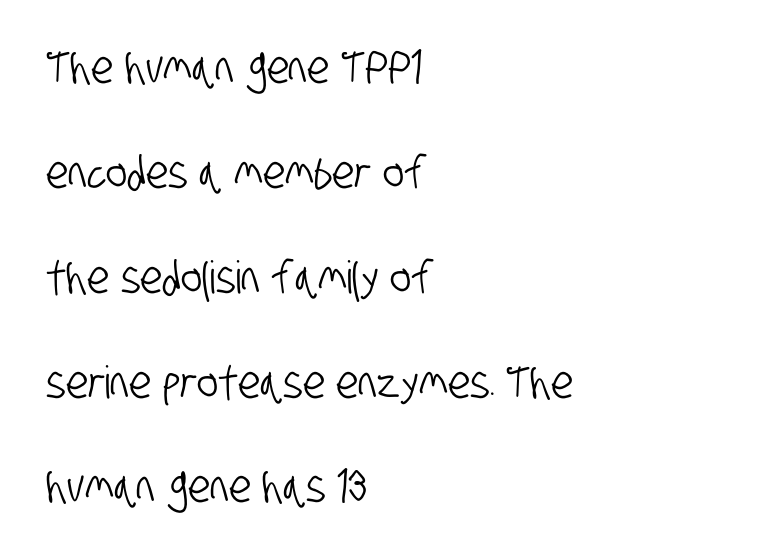
Q: Is the typeface a serif or a sans-serif typeface? A: Sans-serif.
Q: Is the text underlined? A: No.
Q: How is the paragraph aligned? A: Left-aligned.
Q: Is the spacing between letters normal or unusually wide? A: Normal.
Q: Is the spacing between lines tight, normal or loose? A: Loose.
Q: Width (condensed, normal, or wide)? A: Condensed.
Q: Stroke contrast? A: Low.
Q: x-height? A: Large.
Q: Monospaced? A: No.
